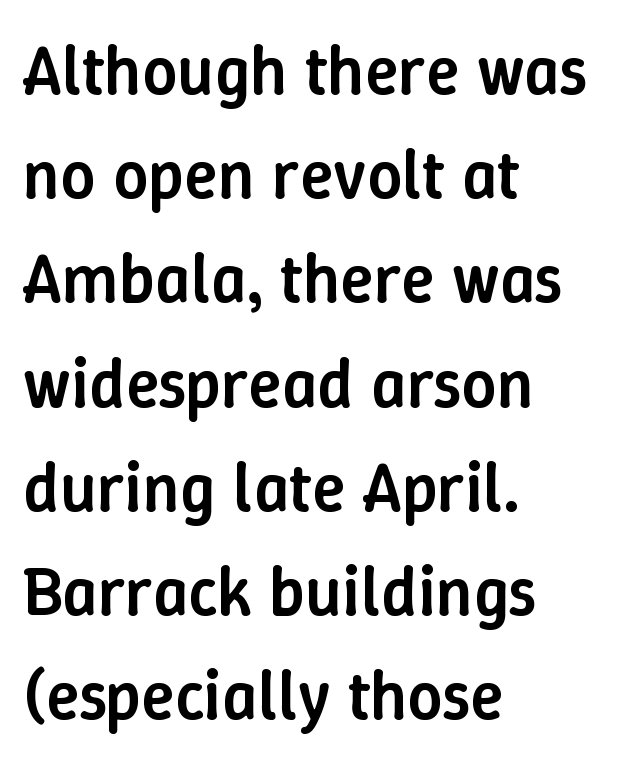
The image shows 69 px semibold type, upright; set left-aligned, normal line spacing (1.51x), normal letter spacing, not underlined; low stroke contrast and a medium x-height.
